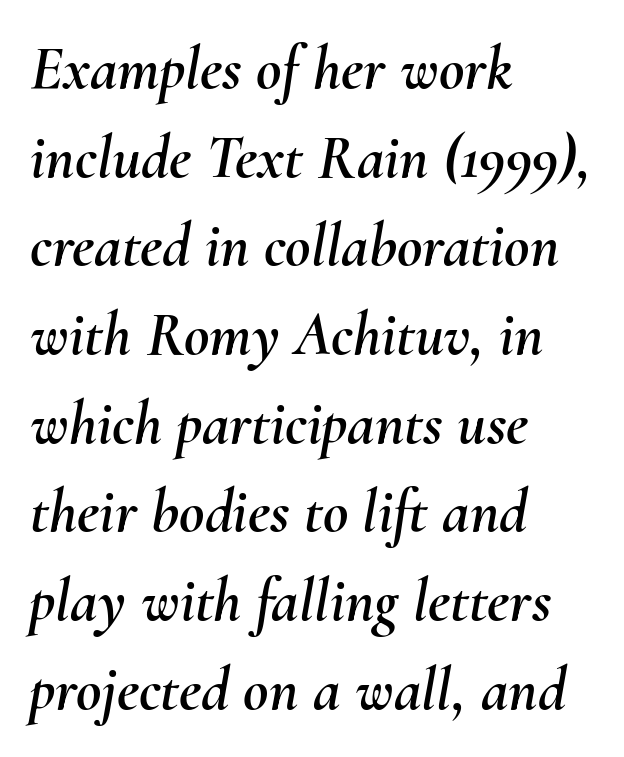
The text carries the slant typical of an italic or oblique font. Reading down the column, the eye jumps a familiar distance to each next line. The rendering anchors every line to the left-hand side. Honestly, there is no underline to notice here at all.
